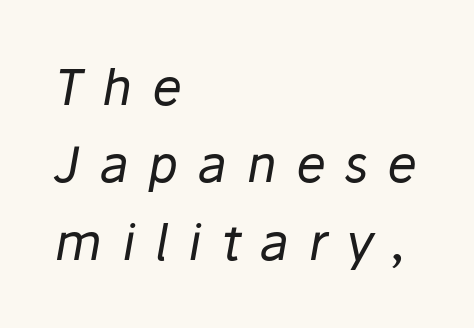
{"italic": "yes", "lean": "right", "slant_degrees": 10, "bold": "no", "weight": "regular", "width": "normal", "stroke_contrast": "low", "x_height": "medium", "monospaced": "no", "underline": "no", "align": "left", "line_spacing": "normal", "line_spacing_ratio": 1.55, "letter_spacing": "wide", "letter_spacing_em": 0.39, "glyph_px": 50}
